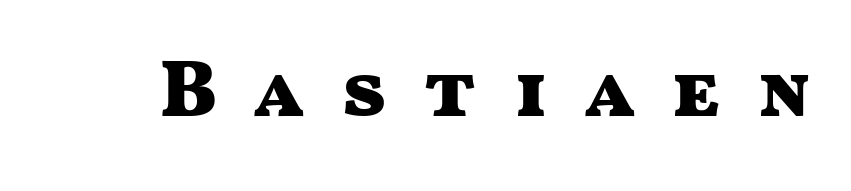
Stroke thickness is high; the sample reads as a true bold. Descender tails drop into unmarked territory. Between one letter and the next there's a generous, obvious gap. You can tell it's not italic because the verticals are truly vertical. Is this a fixed-width face? No — the glyphs have proportional, varying widths. The passage shown is typeset with a sans-serif family.
